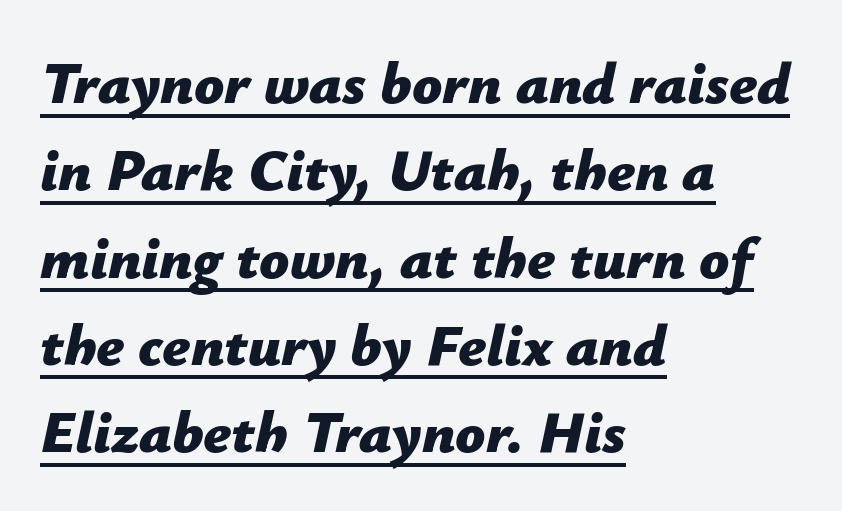
You could not count columns in this text — the font is proportionally spaced. If you measured baseline to baseline, you'd find a middling distance. The rendered words wear a rule along their underside. Looking at the ascenders, they clearly lean. Heavy-handed strokes throughout: this text is bold.
